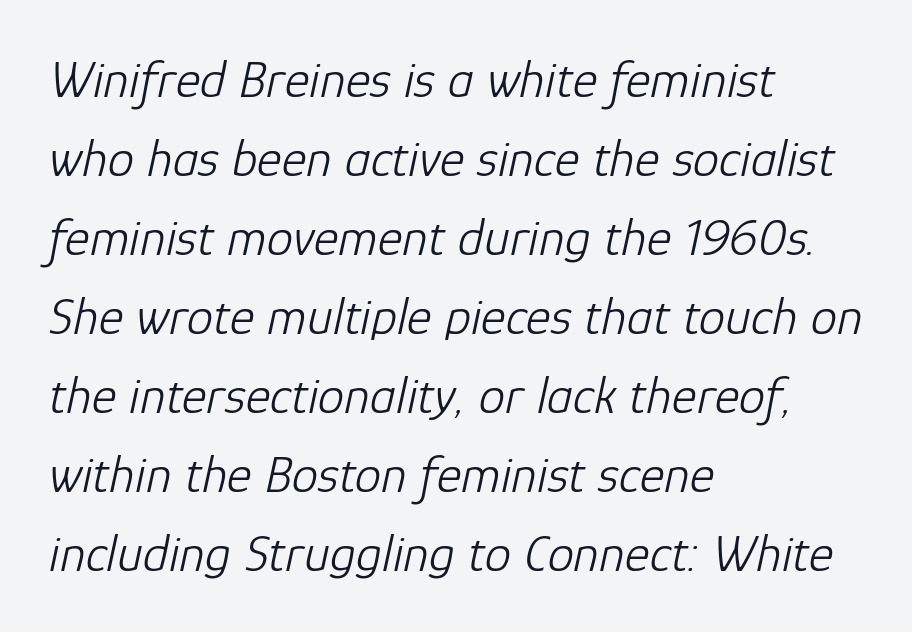
If you drew a line through each stem, it would be angled. Varying glyph widths throughout — classic text-font behaviour. Short and long lines alike share a common starting point at left. Lines of text with bare space underneath. A typesetter would call this leading conventional body-copy spacing.
